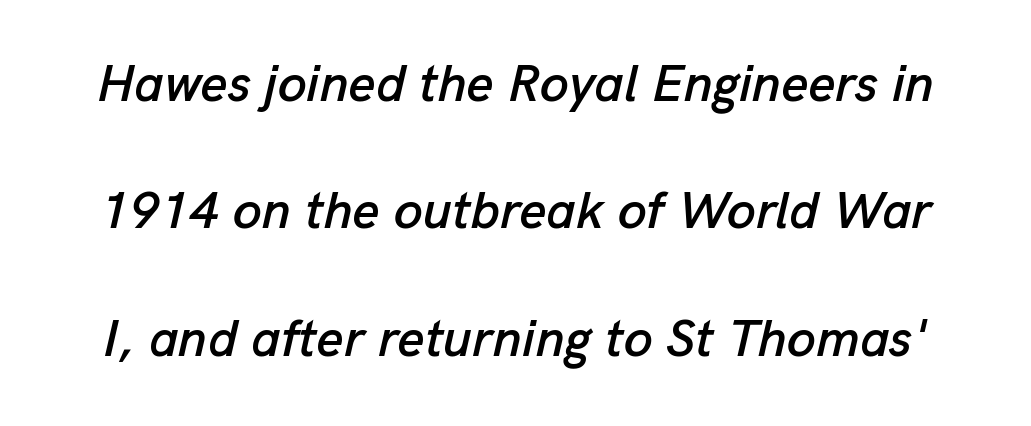
The image shows 52 px text type, italic (leaning right); set loose line spacing (2.45x), normal letter spacing, not underlined; low stroke contrast and a medium x-height.
